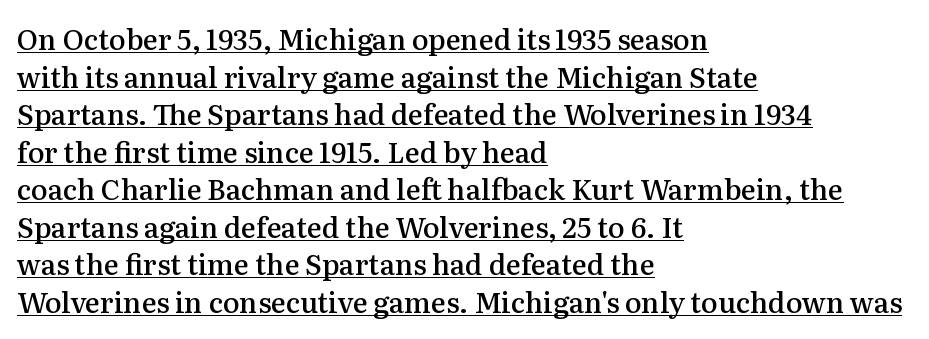
Q: Is the text bold? A: Semi-bold.
Q: Is the text italic (slanted)? A: No, it is upright.
Q: Is the typeface a serif or a sans-serif typeface? A: Serif.
Q: Is the text underlined? A: Yes.
Q: How is the paragraph aligned? A: Left-aligned.
Q: Is the spacing between letters normal or unusually wide? A: Normal.
Q: Is the spacing between lines tight, normal or loose? A: Normal.
Q: Width (condensed, normal, or wide)? A: Normal.
Q: Stroke contrast? A: Medium.
Q: x-height? A: Medium.
Q: Monospaced? A: No.
